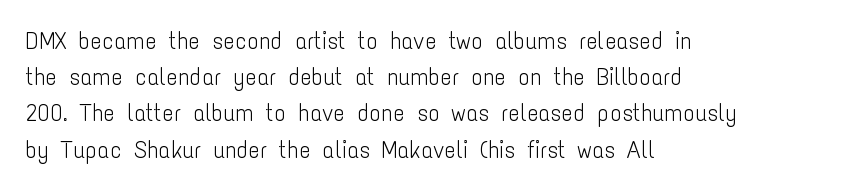
Default kerning and tracking; the words read as compact shapes. Tall strokes in this sample are plumb rather than angled. This rendering uses left alignment, leaving the right contour irregular. Students, observe: this is what conventionally led text looks like. Each stroke keeps to a modest, everyday thickness or less. Honestly, there is no underline to notice here at all.
